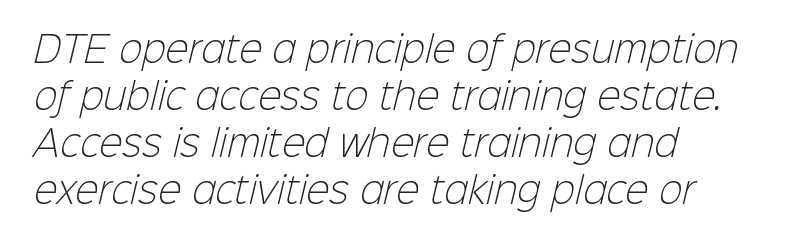
{"serif": "no", "bold": "no", "weight": "light", "width": "normal", "stroke_contrast": "low", "x_height": "medium", "monospaced": "no", "underline": "no", "align": "left", "line_spacing": "normal", "line_spacing_ratio": 1.34, "letter_spacing": "normal", "letter_spacing_em": 0.0, "glyph_px": 35}
